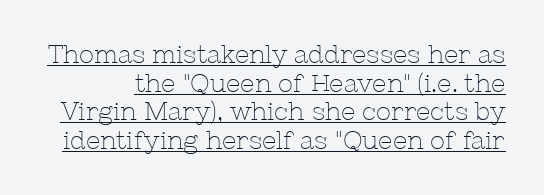
Summary of weight: not heavy and not bold. If you drew a line through each stem, it would be perfectly vertical. Observe the ordinary spacing: letters are neighbours, not strangers. A rule runs beneath these lines of type. Successive baselines arrive quickly, one right under another.
